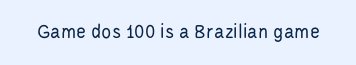
The passage shown is not underscored anywhere. The font's upright variant was chosen for this text. Stems here are at most as thick as an everyday book face. Observe the ordinary spacing: letters are neighbours, not strangers.
